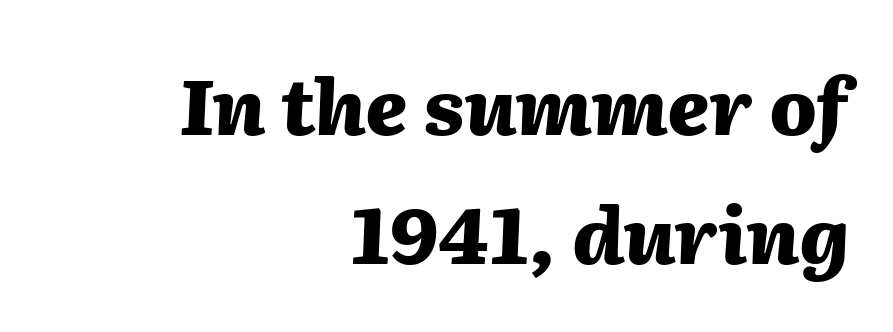
{"italic": "yes", "lean": "right", "slant_degrees": 2, "bold": "yes", "weight": "heavy", "width": "normal", "stroke_contrast": "medium", "x_height": "medium", "monospaced": "no", "underline": "no", "align": "right", "line_spacing": "normal", "line_spacing_ratio": 1.65, "letter_spacing": "normal", "letter_spacing_em": 0.0, "glyph_px": 78}
